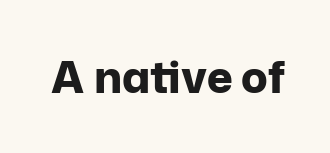
The image shows 44 px bold sans-serif type, upright; set normal letter spacing, not underlined; low stroke contrast and a medium x-height.
